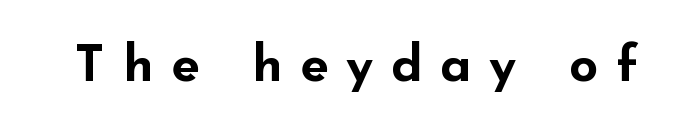
Q: Is the text bold? A: Yes.
Q: Is the text italic (slanted)? A: No, it is upright.
Q: Is the typeface a serif or a sans-serif typeface? A: Sans-serif.
Q: Is the text underlined? A: No.
Q: Is the spacing between letters normal or unusually wide? A: Unusually wide.
Q: Width (condensed, normal, or wide)? A: Wide.
Q: Stroke contrast? A: Low.
Q: x-height? A: Small.
Q: Monospaced? A: No.
